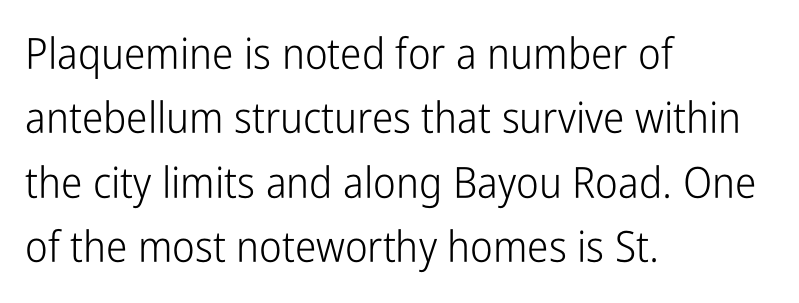
The ragged edge is on the right, which tells us the setting is flush left. Honestly, there is no underline to notice here at all. Vertical stems look standard width or narrower in stroke. Ordinary non-slanted type is in use. This rendering employs a face without finishing strokes, i.e., a sans-serif.
